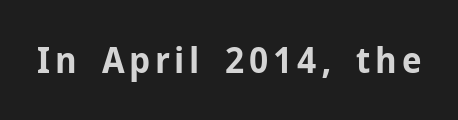
The image shows 36 px bold sans-serif type, upright; set not underlined; low stroke contrast and a medium x-height.
